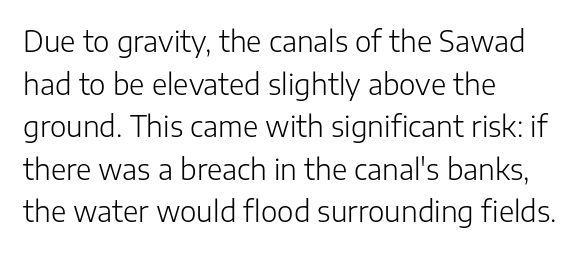
This sample is left-justified, so line endings fall wherever the words run out. The letters sit at their default tracking, neither squeezed nor spread. Do the characters align in a grid? No, the font is proportional. The line-height multiplier appears to be the usual default. Is the stroke heavy? The answer is a plain regular-or-lighter.
